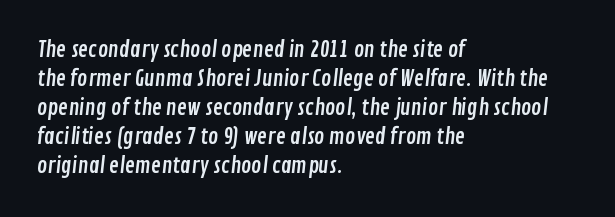
{"underline": "no", "align": "left", "line_spacing": "normal", "line_spacing_ratio": 1.38, "letter_spacing": "normal", "letter_spacing_em": 0.0, "glyph_px": 21}
